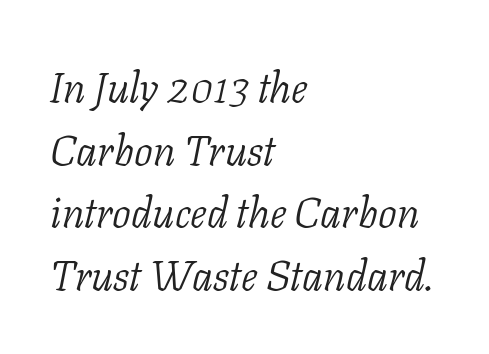
The image shows 42 px light serif type, italic (leaning right); set left-aligned, normal line spacing (1.49x), normal letter spacing, not underlined; low stroke contrast and a medium x-height.
